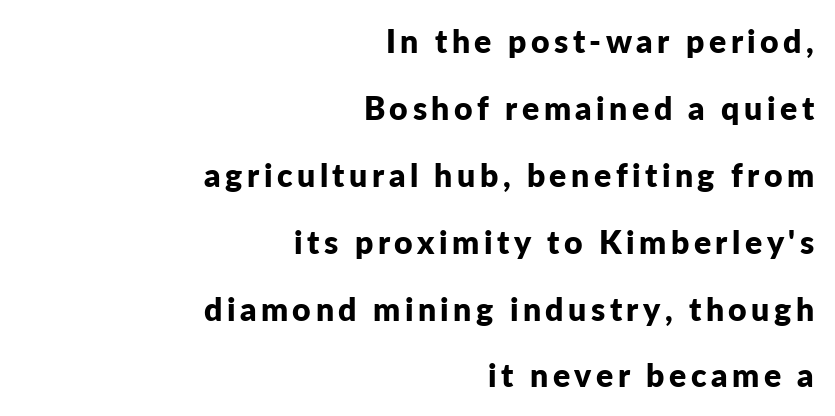
Unmarked baselines from the first word to the last. Looks like regular typesetting: each glyph gets only the width it needs. Does the lettering tilt? It doesn't — this is upright. Visually the block forms a straight wall on the right and a jagged coastline on the left. One glance says open: line gaps are wider than usual. The strokes are fattened all the way to bold.
